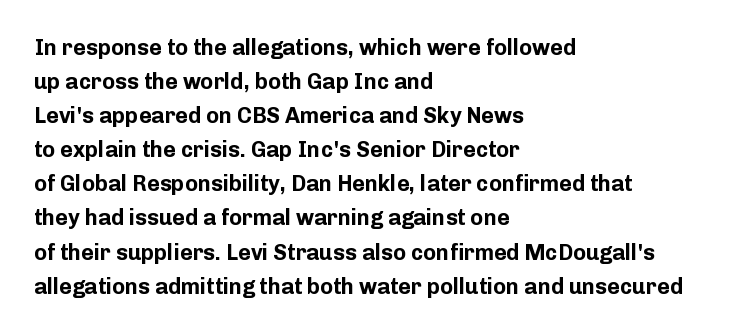
Q: Is the text bold? A: Yes.
Q: Is the text italic (slanted)? A: No, it is upright.
Q: Is the text underlined? A: No.
Q: How is the paragraph aligned? A: Left-aligned.
Q: Is the spacing between letters normal or unusually wide? A: Normal.
Q: Is the spacing between lines tight, normal or loose? A: Normal.
